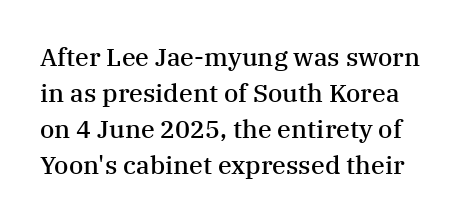
Q: Is the text bold? A: Semi-bold.
Q: Is the text italic (slanted)? A: No, it is upright.
Q: Is the text underlined? A: No.
Q: Is the spacing between letters normal or unusually wide? A: Normal.
Q: Is the spacing between lines tight, normal or loose? A: Normal.
